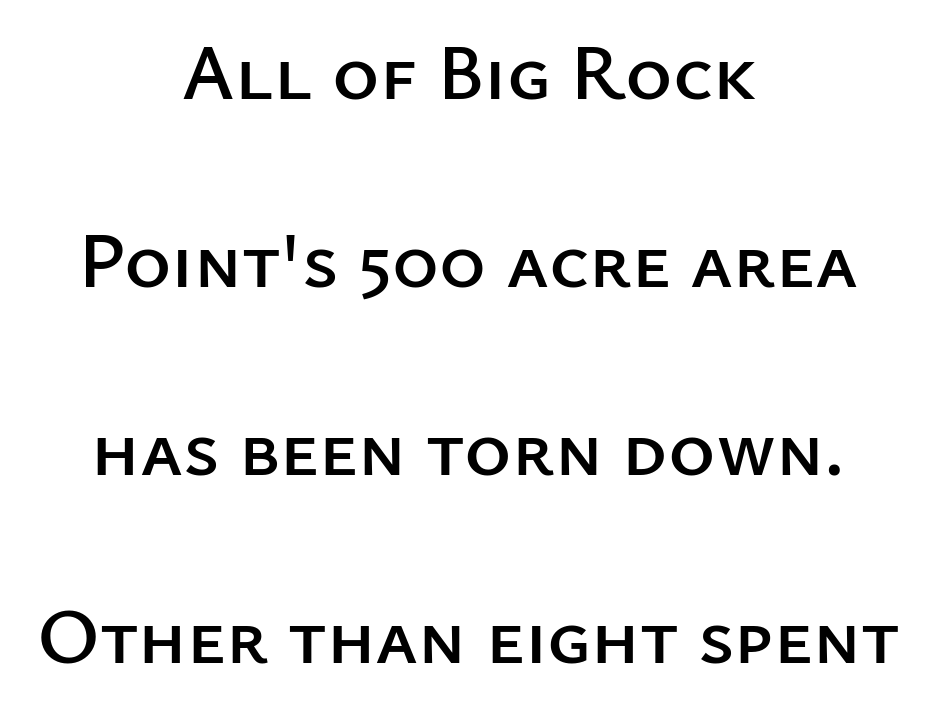
{"serif": "no", "italic": "no", "width": "normal", "stroke_contrast": "low", "x_height": "medium", "monospaced": "no", "underline": "no", "align": "center", "line_spacing": "loose", "line_spacing_ratio": 2.35, "letter_spacing": "normal", "letter_spacing_em": 0.0, "glyph_px": 80}
